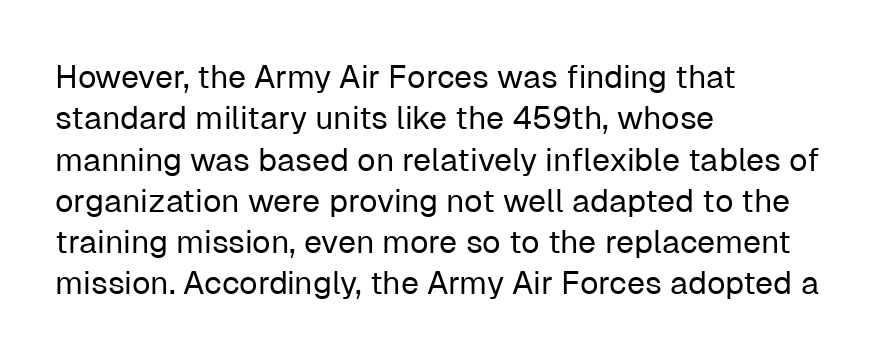
{"serif": "no", "italic": "no", "bold": "no", "weight": "regular", "width": "normal", "stroke_contrast": "low", "x_height": "medium", "monospaced": "no", "underline": "no", "align": "left", "line_spacing": "normal", "line_spacing_ratio": 1.29, "letter_spacing": "normal", "letter_spacing_em": 0.0, "glyph_px": 32}
